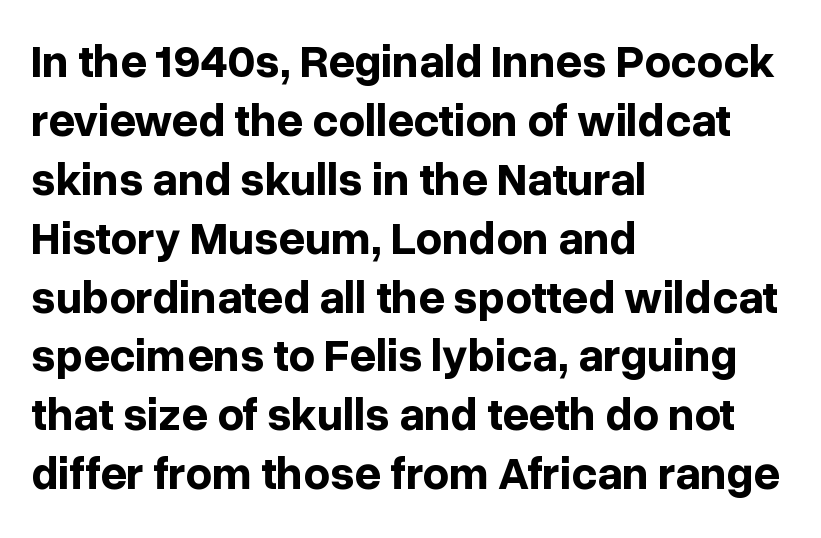
These lines carry a lot of weight — the face is fully bold. The face used here is a sans, in the tradition of grotesques and geometrics. Nope, not italic — everything's standing straight. Line beginnings align vertically; line endings do not. Proportional: the letters do not fall into vertical columns. The block of text has a typical density, with ordinary space between rows.
